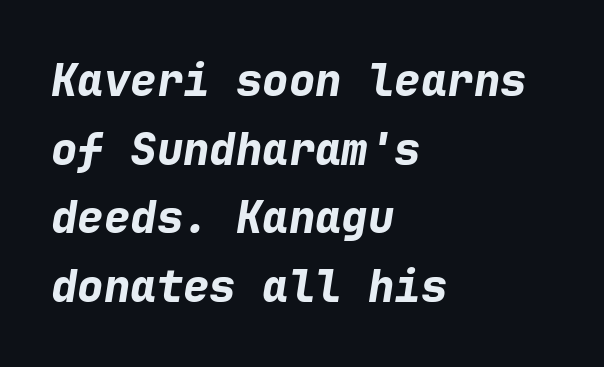
The image shows 44 px bold type, italic (leaning right), monospaced; set left-aligned, normal line spacing (1.56x), normal letter spacing, not underlined; low stroke contrast and a medium x-height.
